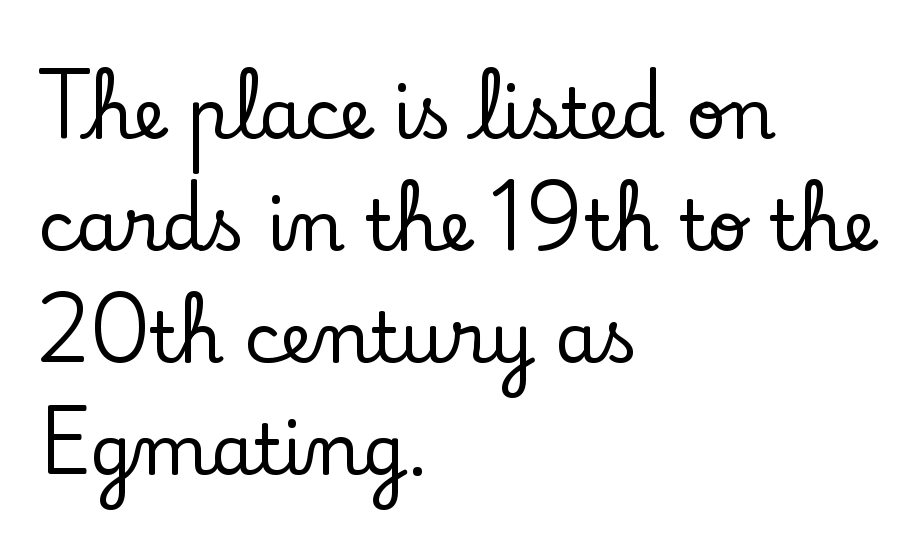
Q: Is the text italic (slanted)? A: No, it is upright.
Q: Is the text underlined? A: No.
Q: How is the paragraph aligned? A: Left-aligned.
Q: Is the spacing between letters normal or unusually wide? A: Normal.
Q: Is the spacing between lines tight, normal or loose? A: Normal.
Q: Width (condensed, normal, or wide)? A: Normal.
Q: Stroke contrast? A: Low.
Q: x-height? A: Small.
Q: Monospaced? A: No.
